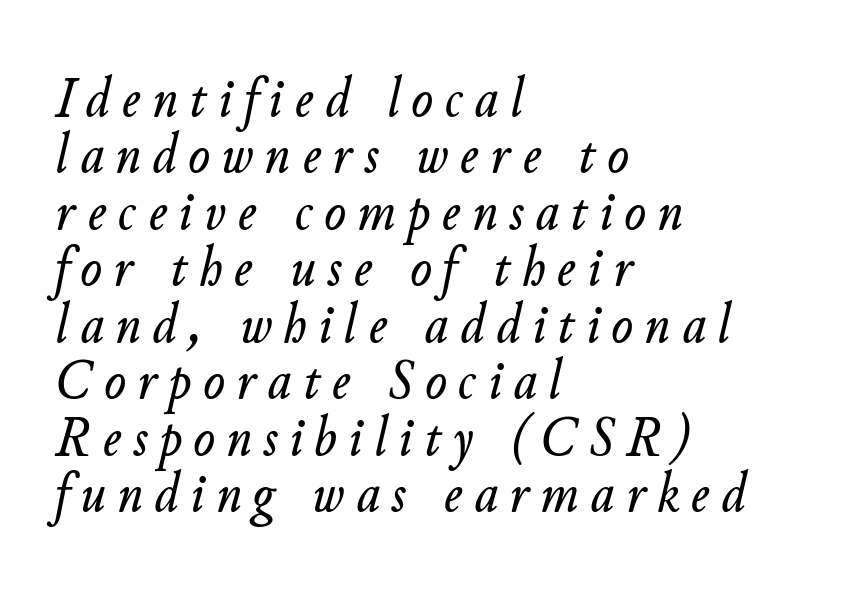
Q: Is the text italic (slanted)? A: Yes, it leans right by about 11 degrees.
Q: Is the text underlined? A: No.
Q: How is the paragraph aligned? A: Left-aligned.
Q: Is the spacing between letters normal or unusually wide? A: Unusually wide.
Q: Is the spacing between lines tight, normal or loose? A: Tight.
Q: Width (condensed, normal, or wide)? A: Normal.
Q: Stroke contrast? A: Low.
Q: x-height? A: Small.
Q: Monospaced? A: No.
